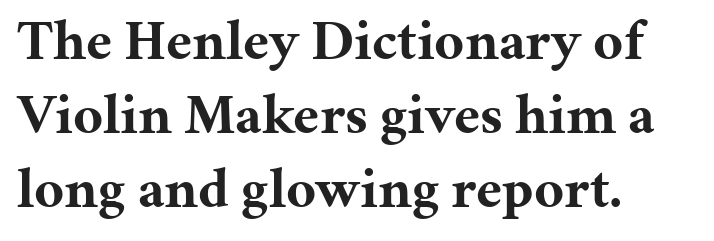
Q: Is the text bold? A: Yes.
Q: Is the text italic (slanted)? A: No, it is upright.
Q: Is the typeface a serif or a sans-serif typeface? A: Serif.
Q: Is the text underlined? A: No.
Q: How is the paragraph aligned? A: Left-aligned.
Q: Is the spacing between letters normal or unusually wide? A: Normal.
Q: Is the spacing between lines tight, normal or loose? A: Normal.
Q: Width (condensed, normal, or wide)? A: Normal.
Q: Stroke contrast? A: Medium.
Q: x-height? A: Medium.
Q: Monospaced? A: No.
